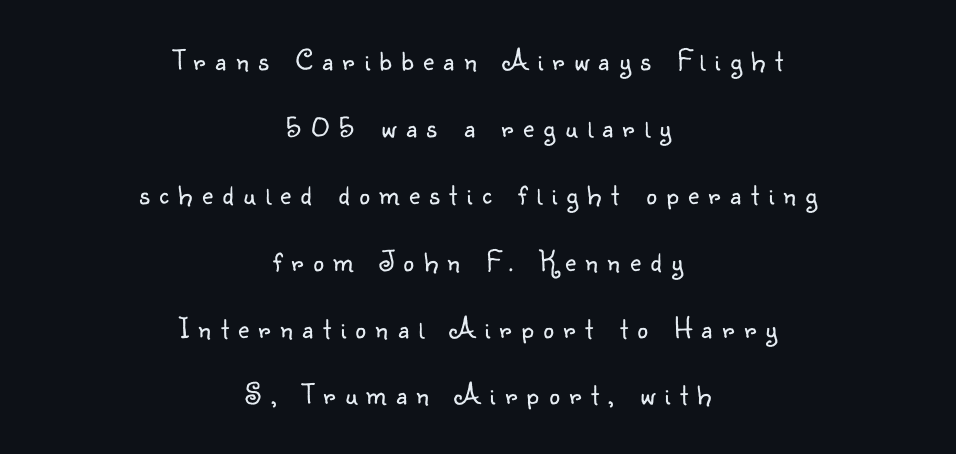
{"serif": "no", "italic": "no", "bold": "no", "weight": "light", "width": "normal", "stroke_contrast": "low", "x_height": "small", "monospaced": "no", "underline": "no", "align": "center", "line_spacing": "loose", "line_spacing_ratio": 2.23, "letter_spacing": "wide", "letter_spacing_em": 0.32, "glyph_px": 30}
